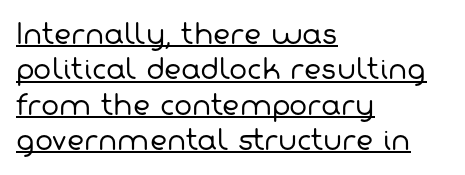
Q: Is the text bold? A: No.
Q: Is the text underlined? A: Yes.
Q: How is the paragraph aligned? A: Left-aligned.
Q: Is the spacing between letters normal or unusually wide? A: Normal.
Q: Is the spacing between lines tight, normal or loose? A: Normal.
